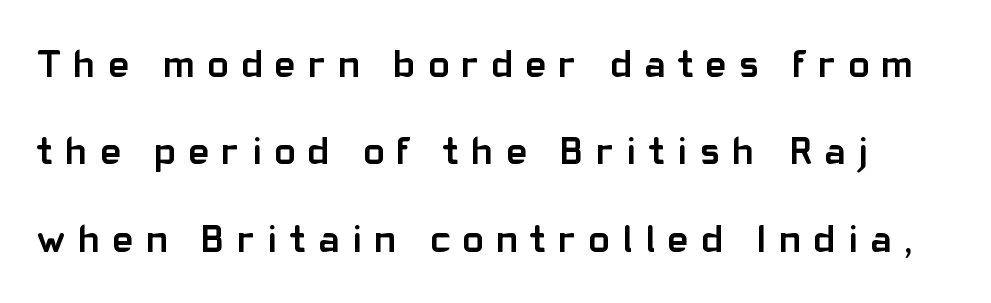
Q: Is the text bold? A: Yes.
Q: Is the text italic (slanted)? A: No, it is upright.
Q: Is the typeface a serif or a sans-serif typeface? A: Sans-serif.
Q: Is the text underlined? A: No.
Q: Is the spacing between letters normal or unusually wide? A: Unusually wide.
Q: Is the spacing between lines tight, normal or loose? A: Loose.
Q: Width (condensed, normal, or wide)? A: Normal.
Q: Stroke contrast? A: Low.
Q: x-height? A: Medium.
Q: Monospaced? A: No.
